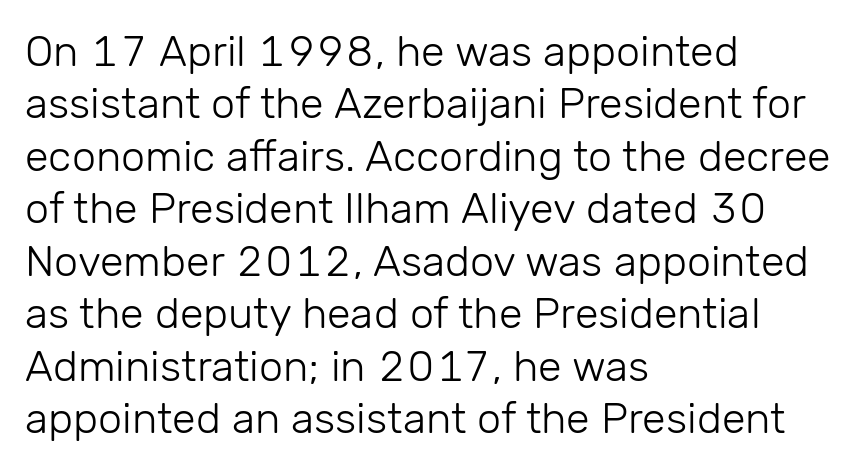
The image shows 43 px light sans-serif type, upright; set left-aligned, line spacing 1.22x, normal letter spacing, not underlined; low stroke contrast and a medium x-height.
